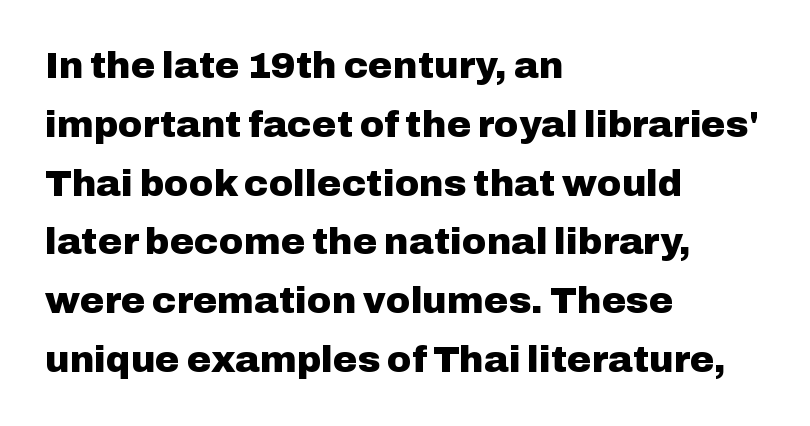
Evenly set lines give the paragraph a standard silhouette. Each letter keeps its own natural width here, so spacing adapts to shape. Note: no serifs on the glyphs. A full-strength bold gives these letters their thick strokes.
